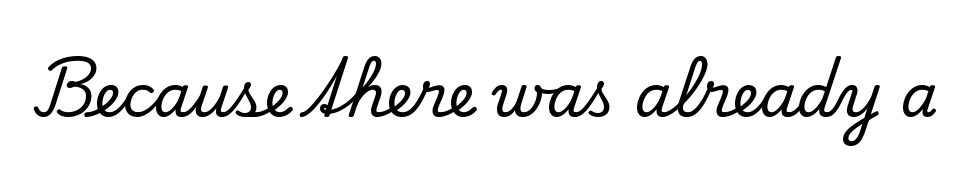
Q: Is the text italic (slanted)? A: Yes.
Q: Is the typeface a serif or a sans-serif typeface? A: Serif.
Q: Is the text underlined? A: No.
Q: Is the spacing between letters normal or unusually wide? A: Normal.
Q: Width (condensed, normal, or wide)? A: Normal.
Q: Stroke contrast? A: Low.
Q: x-height? A: Small.
Q: Monospaced? A: No.
